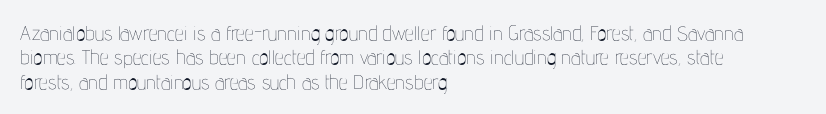
The image shows 20 px text type, upright; set left-aligned, line spacing 1.22x, normal letter spacing, not underlined.
